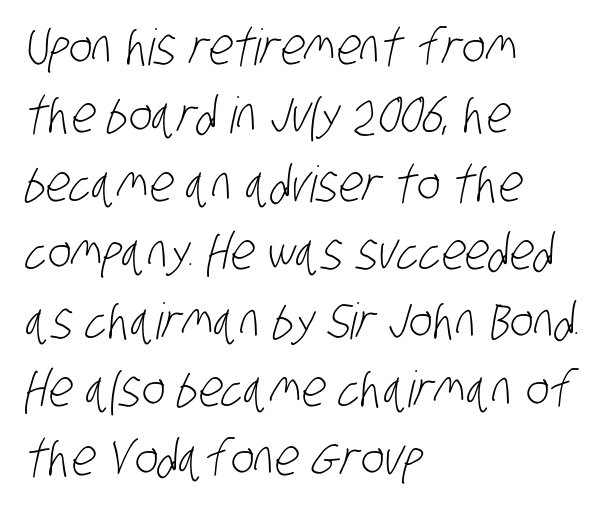
Q: Is the text bold? A: No.
Q: Is the typeface a serif or a sans-serif typeface? A: Sans-serif.
Q: Is the text underlined? A: No.
Q: How is the paragraph aligned? A: Left-aligned.
Q: Is the spacing between letters normal or unusually wide? A: Normal.
Q: Is the spacing between lines tight, normal or loose? A: Normal.
Q: Width (condensed, normal, or wide)? A: Condensed.
Q: Stroke contrast? A: Low.
Q: x-height? A: Large.
Q: Monospaced? A: No.
